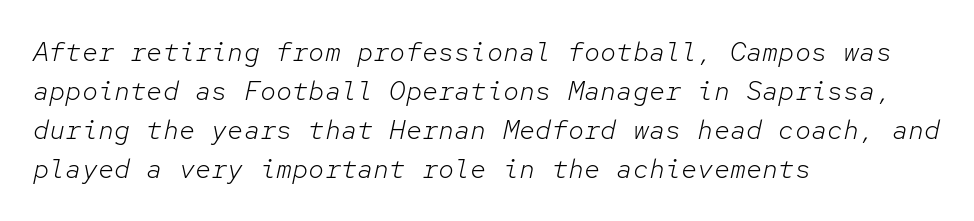
Q: Is the text bold? A: No.
Q: Is the text italic (slanted)? A: Yes, it leans right by about 12 degrees.
Q: Is the text underlined? A: No.
Q: How is the paragraph aligned? A: Left-aligned.
Q: Is the spacing between letters normal or unusually wide? A: Normal.
Q: Is the spacing between lines tight, normal or loose? A: Normal.
